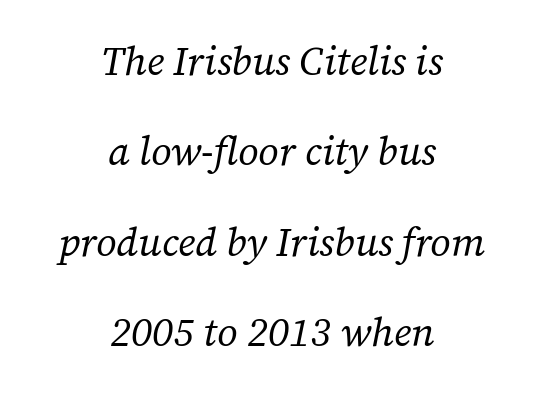
These lines are rendered in a variable-pitch font. The typeface chosen for these lines features serifs. This is oblique type, the kind used for emphasis or titles. Check under the words: just untouched page.
